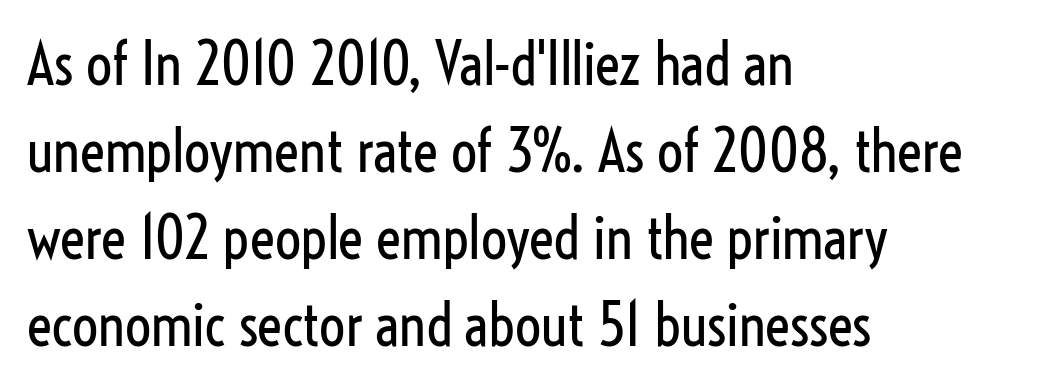
{"serif": "no", "italic": "no", "bold": "no", "weight": "regular", "width": "condensed", "stroke_contrast": "low", "x_height": "medium", "monospaced": "no", "underline": "no", "align": "left", "line_spacing": "normal", "line_spacing_ratio": 1.5, "letter_spacing": "normal", "letter_spacing_em": 0.0, "glyph_px": 58}
